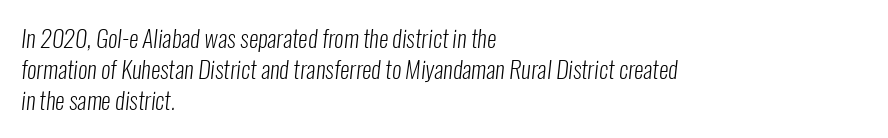
Descenders hang freely into open space. Weight: regular or lighter. One glance says typical: line gaps are just what's usual. You could call the tracking neutral — neither tight nor loose. If you drew a ruler down the left edge, every line would touch it.
